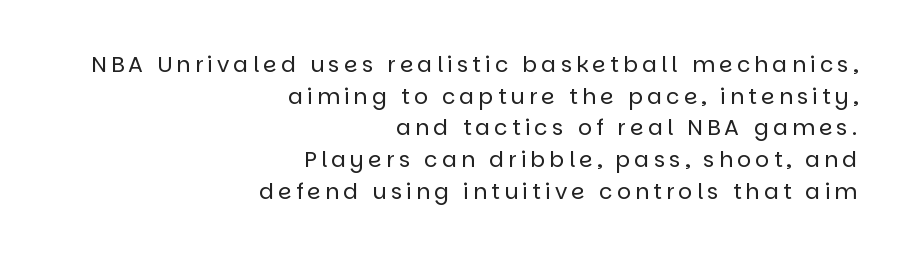
{"italic": "no", "bold": "no", "underline": "no", "align": "right", "line_spacing": "normal", "line_spacing_ratio": 1.44, "glyph_px": 22}
